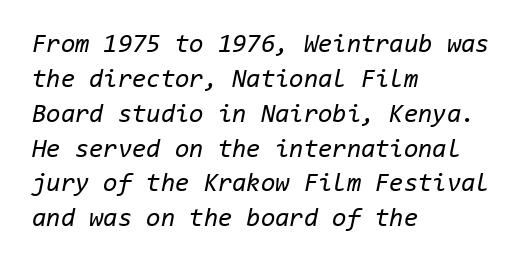
{"italic": "yes", "lean": "right", "slant_degrees": 11, "bold": "no", "underline": "no", "align": "left", "line_spacing": "normal", "line_spacing_ratio": 1.34, "letter_spacing": "normal", "letter_spacing_em": 0.0, "glyph_px": 26}
